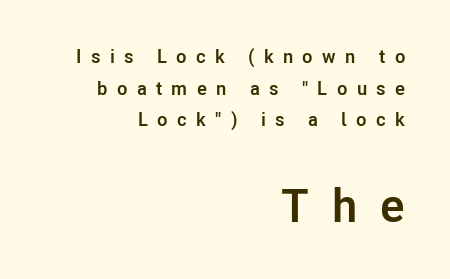
Q: Is the text bold? A: Yes.
Q: Is the text italic (slanted)? A: No, it is upright.
Q: Is the typeface a serif or a sans-serif typeface? A: Sans-serif.
Q: Is the text underlined? A: No.
Q: How is the paragraph aligned? A: Right-aligned.
Q: Is the spacing between letters normal or unusually wide? A: Unusually wide.
Q: Is the spacing between lines tight, normal or loose? A: Normal.
Q: Which block of text is set in a larger size, the first (top) or the second (bottom)? A: The second (bottom) one.
Q: Width (condensed, normal, or wide)? A: Normal.
Q: Stroke contrast? A: Low.
Q: x-height? A: Medium.
Q: Monospaced? A: No.
